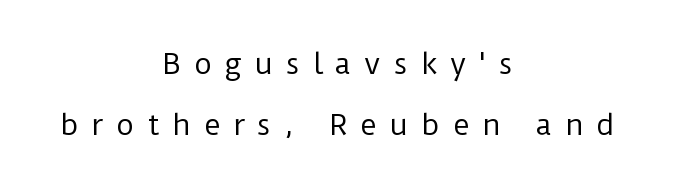
The image shows 28 px regular-weight sans-serif type, upright; set centered, loose line spacing (2.17x), unusually wide letter spacing (+0.46 em), not underlined; low stroke contrast and a medium x-height.
